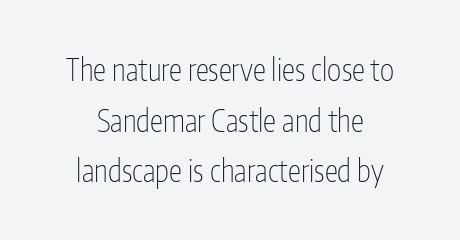
The typography opts for an upright posture over an oblique one. The line-height multiplier appears to be the usual default. These glyphs show unthickened strokes, regular width or finer. The face used here is proportionally spaced, like ordinary book or web type. The glyphs are unaccompanied by any horizontal stroke below them. I'd call this a sans setting — the letters go barefoot.
